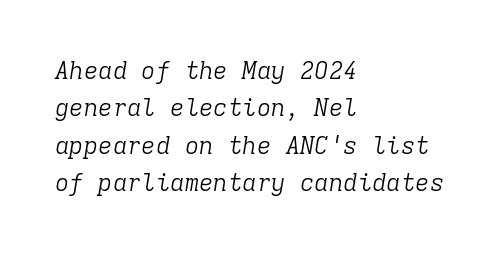
Q: Is the text bold? A: No.
Q: Is the text italic (slanted)? A: Yes, it leans right by about 9 degrees.
Q: Is the text underlined? A: No.
Q: How is the paragraph aligned? A: Left-aligned.
Q: Is the spacing between letters normal or unusually wide? A: Normal.
Q: Is the spacing between lines tight, normal or loose? A: Normal.
